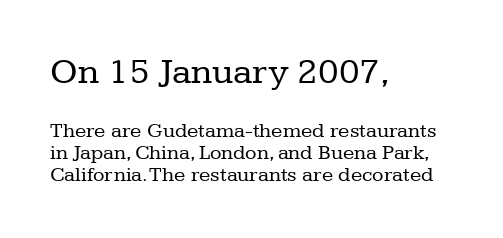
The baseline area is clear. Letter spacing: default. Interline gaps are noticeably narrow in this sample. Note the varied advance widths — an 'i' is clearly narrower than an 'm'. Size hierarchy here favors the leading block over the trailing one.
